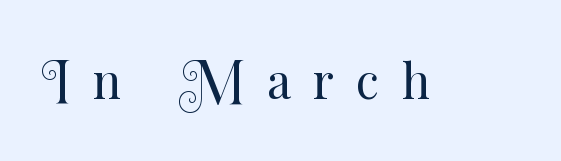
The image shows 48 px regular-weight type, upright; set unusually wide letter spacing (+0.46 em), not underlined; medium stroke contrast and a small x-height.
